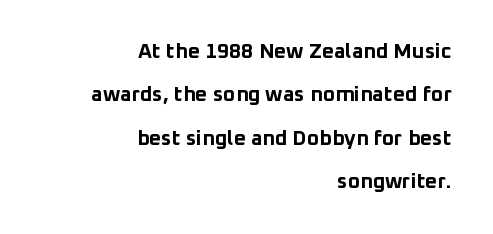
Q: Is the text bold? A: Yes.
Q: Is the text italic (slanted)? A: No, it is upright.
Q: Is the text underlined? A: No.
Q: How is the paragraph aligned? A: Right-aligned.
Q: Is the spacing between letters normal or unusually wide? A: Normal.
Q: Is the spacing between lines tight, normal or loose? A: Loose.
